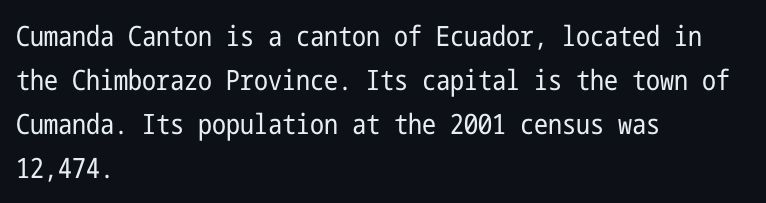
The image shows 28 px regular-weight, condensed sans-serif type, upright; set left-aligned, normal line spacing (1.57x), normal letter spacing, not underlined; low stroke contrast and a medium x-height.
